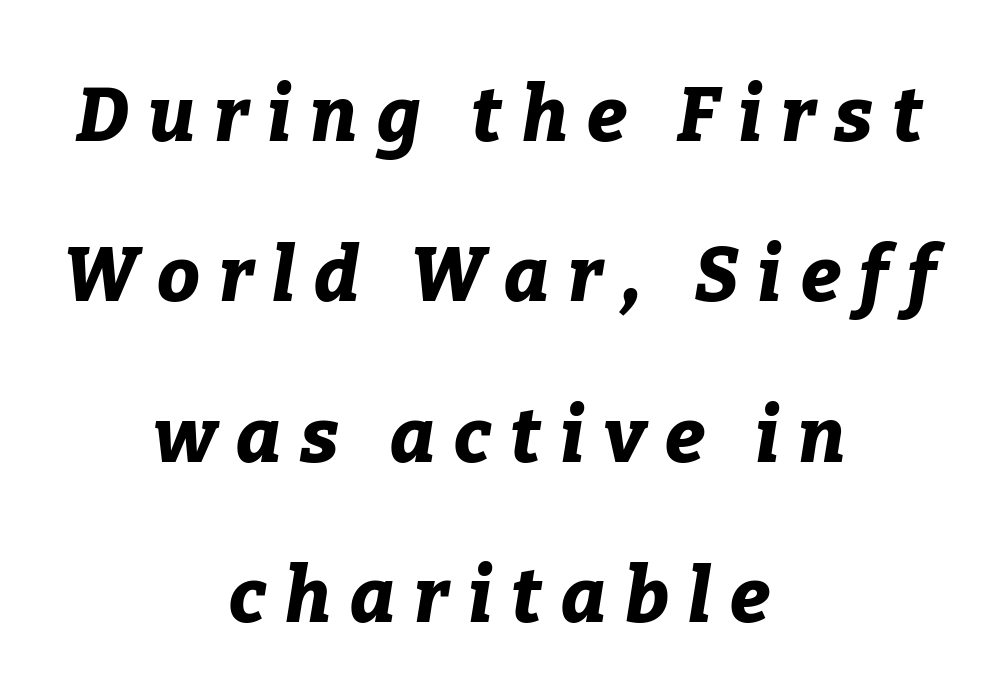
Weight: bold. Each new line begins a long way beneath the previous one. The space directly below the letters is spotless. These lines are rendered in a variable-pitch font.
